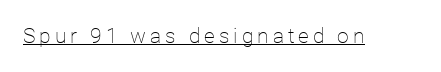
{"italic": "no", "bold": "no", "underline": "yes", "glyph_px": 21}
